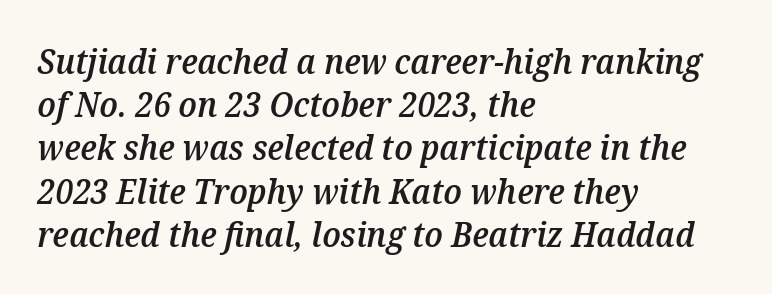
Q: Is the text bold? A: Semi-bold.
Q: Is the text italic (slanted)? A: Yes, it leans right by about 12 degrees.
Q: Is the text underlined? A: No.
Q: How is the paragraph aligned? A: Left-aligned.
Q: Is the spacing between letters normal or unusually wide? A: Normal.
Q: Is the spacing between lines tight, normal or loose? A: Normal.
Q: Width (condensed, normal, or wide)? A: Normal.
Q: Stroke contrast? A: Medium.
Q: x-height? A: Medium.
Q: Monospaced? A: No.
